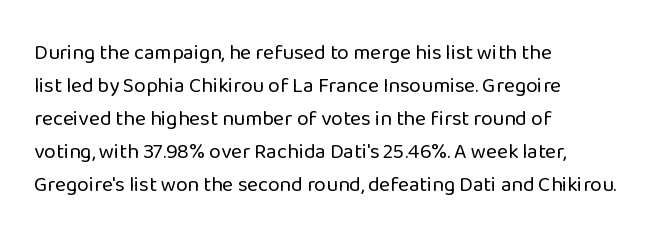
Q: Is the text bold? A: No.
Q: Is the text italic (slanted)? A: No, it is upright.
Q: Is the text underlined? A: No.
Q: How is the paragraph aligned? A: Left-aligned.
Q: Is the spacing between letters normal or unusually wide? A: Normal.
Q: Is the spacing between lines tight, normal or loose? A: Normal.
